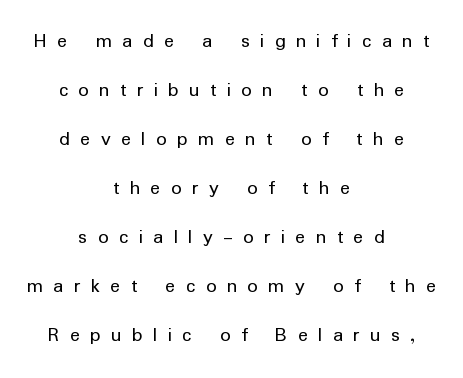
Someone cranked the tracking dial way up on this one. Weight: regular or lighter. Tall strokes in this sample are plumb rather than angled. The passage shown stacks its lines with a broad gap. Descender tails drop into unmarked territory.
